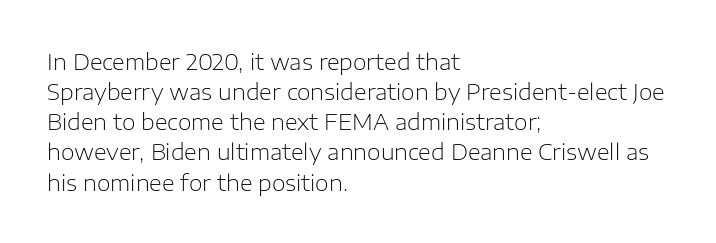
The image shows 22 px text type, upright; set left-aligned, normal line spacing (1.37x), normal letter spacing, not underlined.
